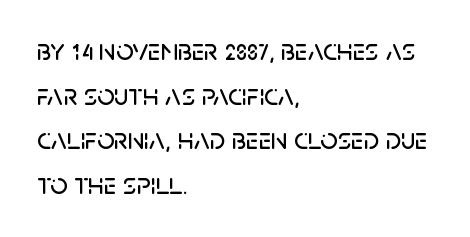
The image shows 30 px sans-serif type, upright; set left-aligned, normal line spacing (1.49x), normal letter spacing, not underlined; low stroke contrast and a large x-height.
